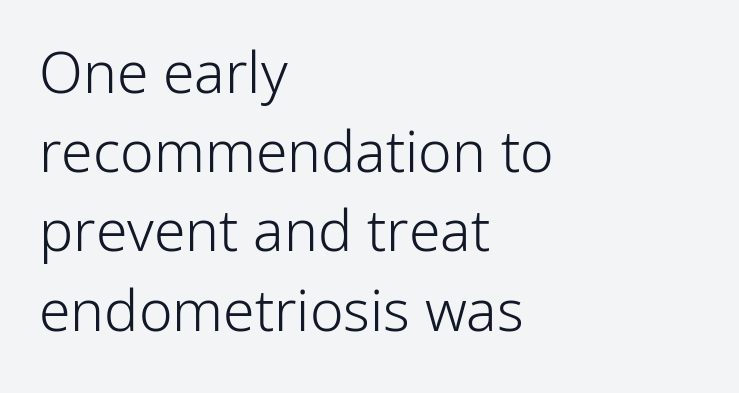
{"serif": "no", "italic": "no", "bold": "no", "weight": "light", "width": "normal", "stroke_contrast": "low", "x_height": "medium", "monospaced": "no", "underline": "no", "align": "left", "line_spacing": "normal", "line_spacing_ratio": 1.39, "letter_spacing": "normal", "letter_spacing_em": 0.0, "glyph_px": 57}
